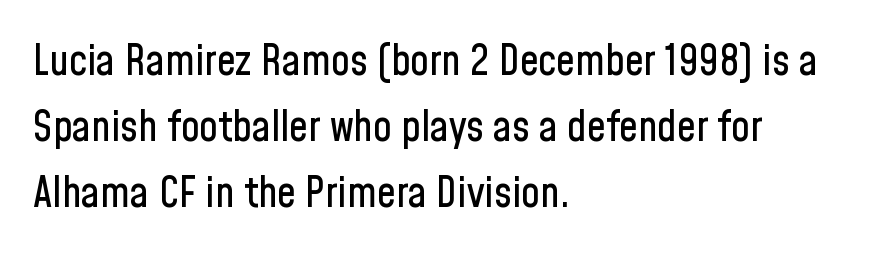
Q: Is the text italic (slanted)? A: No, it is upright.
Q: Is the typeface a serif or a sans-serif typeface? A: Sans-serif.
Q: Is the text underlined? A: No.
Q: How is the paragraph aligned? A: Left-aligned.
Q: Is the spacing between letters normal or unusually wide? A: Normal.
Q: Is the spacing between lines tight, normal or loose? A: Normal.
Q: Width (condensed, normal, or wide)? A: Condensed.
Q: Stroke contrast? A: Low.
Q: x-height? A: Medium.
Q: Monospaced? A: No.
